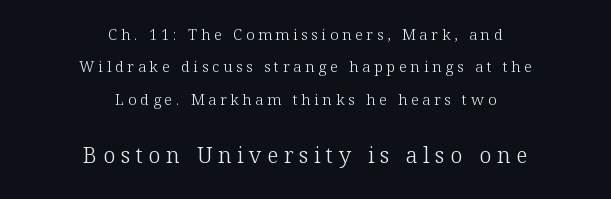
Words appear elongated and porous because spacing is wide. These lines stand farther apart than default settings would place them. Descenders are the only things crossing below the line. Stroke thickness stays within the range of a standard reading face or lighter. Designer's note — italics off, roman on. Where is the straight margin? There isn't one; the lines are centered.
